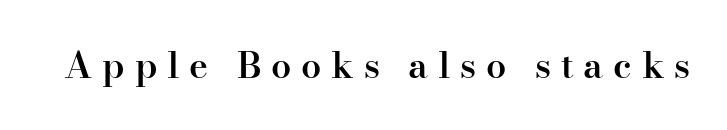
Q: Is the text bold? A: Semi-bold.
Q: Is the text italic (slanted)? A: No, it is upright.
Q: Is the typeface a serif or a sans-serif typeface? A: Serif.
Q: Is the text underlined? A: No.
Q: Is the spacing between letters normal or unusually wide? A: Unusually wide.
Q: Width (condensed, normal, or wide)? A: Normal.
Q: Stroke contrast? A: High.
Q: x-height? A: Small.
Q: Monospaced? A: No.
